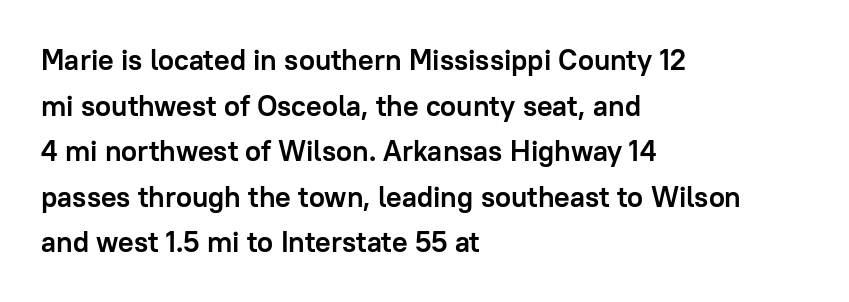
Q: Is the text bold? A: Yes.
Q: Is the text italic (slanted)? A: No, it is upright.
Q: Is the typeface a serif or a sans-serif typeface? A: Sans-serif.
Q: Is the text underlined? A: No.
Q: How is the paragraph aligned? A: Left-aligned.
Q: Is the spacing between letters normal or unusually wide? A: Normal.
Q: Is the spacing between lines tight, normal or loose? A: Normal.
Q: Width (condensed, normal, or wide)? A: Normal.
Q: Stroke contrast? A: Low.
Q: x-height? A: Medium.
Q: Monospaced? A: No.
